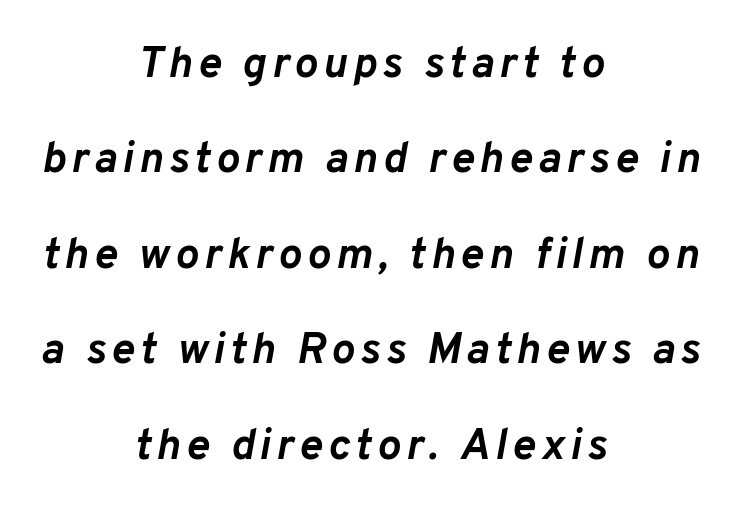
Q: Is the text bold? A: Yes.
Q: Is the text italic (slanted)? A: Yes, it leans right by about 10 degrees.
Q: Is the text underlined? A: No.
Q: How is the paragraph aligned? A: Centered.
Q: Is the spacing between lines tight, normal or loose? A: Loose.
Q: Width (condensed, normal, or wide)? A: Normal.
Q: Stroke contrast? A: Low.
Q: x-height? A: Medium.
Q: Monospaced? A: No.
